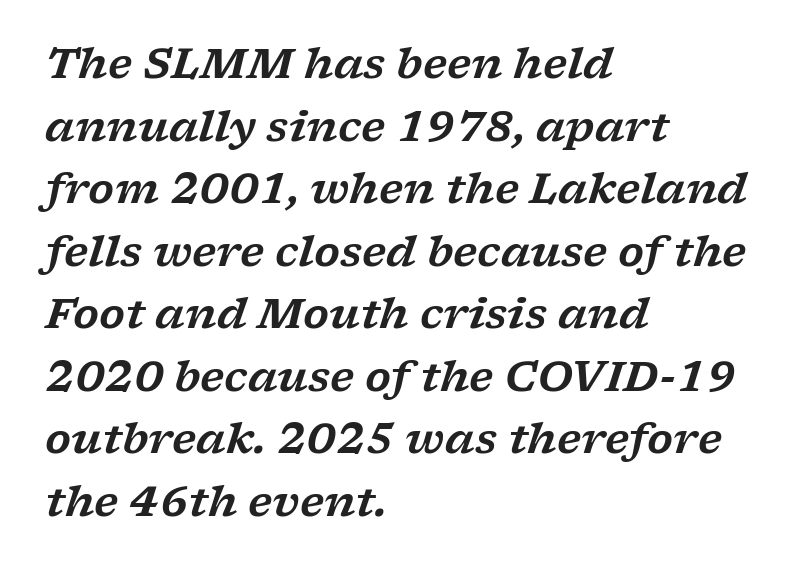
Each row of text sits above clean, open space. The designer left line spacing at the default. The text was rendered using a seriffed face with decorative stroke endings. The rendering applies a slant to the glyphs. Each line starts at the same left margin while the right side varies.
